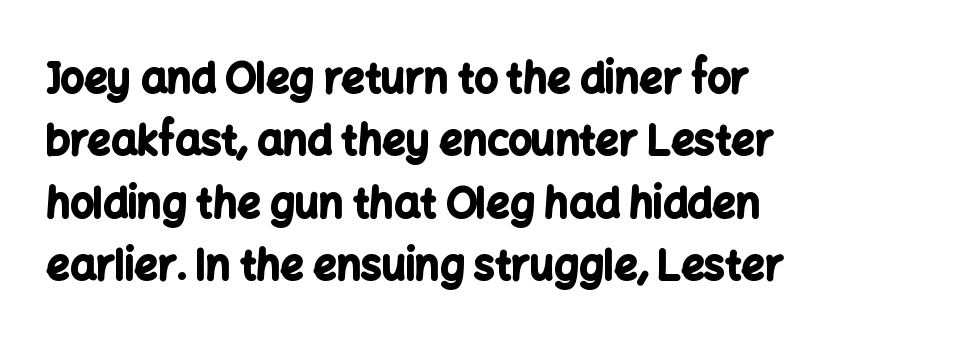
The image shows 41 px bold sans-serif type, upright; set left-aligned, normal line spacing (1.52x), normal letter spacing, not underlined; low stroke contrast and a medium x-height.
